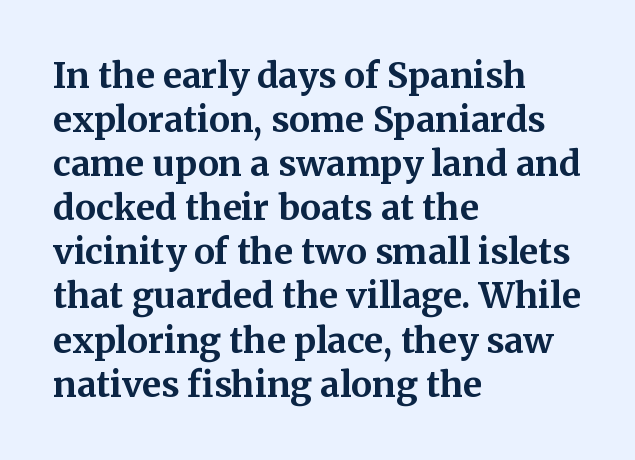
The image shows 35 px bold serif type, upright; set left-aligned, normal line spacing (1.26x), normal letter spacing, not underlined; medium stroke contrast and a medium x-height.
